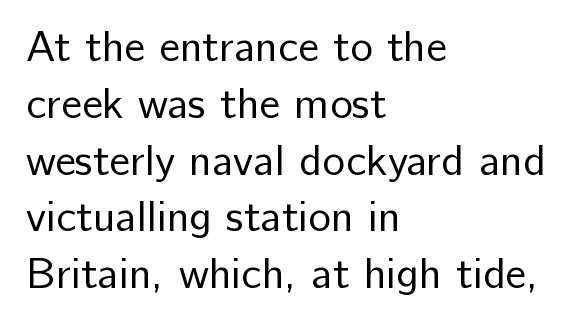
Q: Is the text bold? A: No.
Q: Is the text italic (slanted)? A: No, it is upright.
Q: Is the typeface a serif or a sans-serif typeface? A: Sans-serif.
Q: Is the text underlined? A: No.
Q: How is the paragraph aligned? A: Left-aligned.
Q: Is the spacing between letters normal or unusually wide? A: Normal.
Q: Is the spacing between lines tight, normal or loose? A: Normal.
Q: Width (condensed, normal, or wide)? A: Normal.
Q: Stroke contrast? A: Low.
Q: x-height? A: Medium.
Q: Monospaced? A: No.
